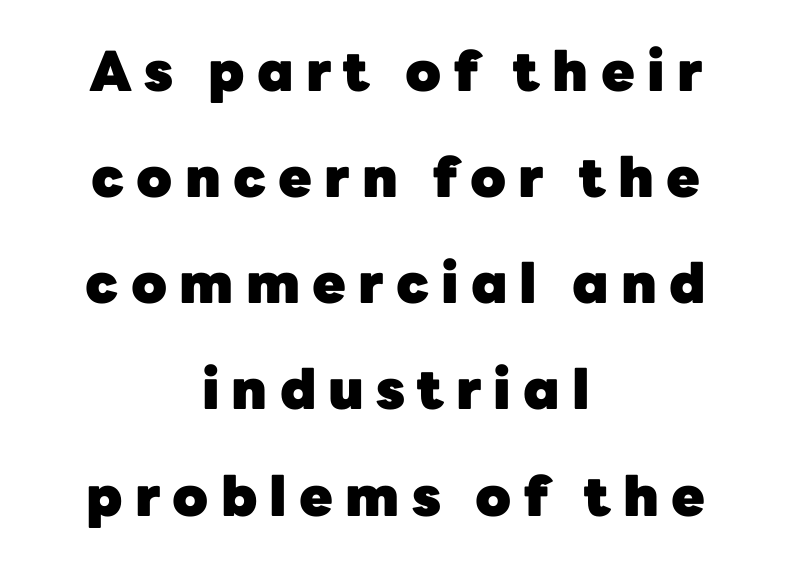
{"serif": "no", "italic": "no", "bold": "yes", "weight": "heavy", "width": "normal", "stroke_contrast": "low", "x_height": "medium", "monospaced": "no", "underline": "no", "align": "center", "line_spacing": "loose", "line_spacing_ratio": 1.93, "letter_spacing": "wide", "letter_spacing_em": 0.22, "glyph_px": 55}
